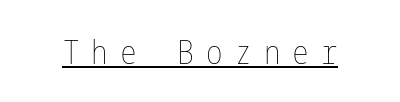
The image shows 33 px thin, condensed type, upright; set unusually wide letter spacing (+0.37 em), underlined; low stroke contrast and a medium x-height.
